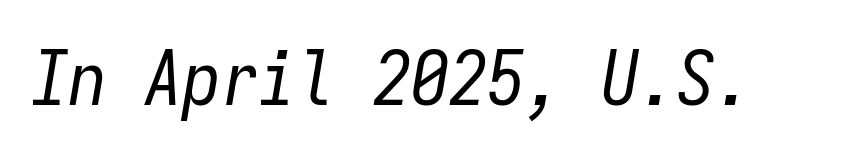
Weight: not bold — regular or lighter. Italic? Definitely — the glyphs are oblique. Lines of text with bare space underneath. The letters march in equal steps, a hallmark of fixed-pitch type.
